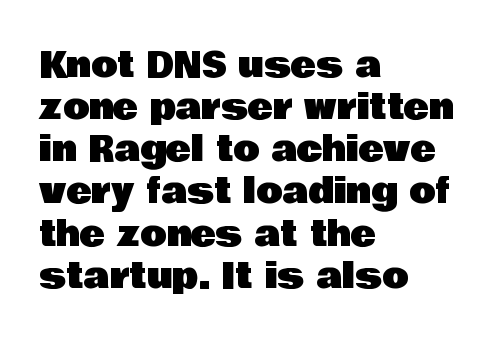
The image shows 34 px sans-serif type, upright; set left-aligned, line spacing 1.24x, normal letter spacing, not underlined; low stroke contrast and a large x-height.
